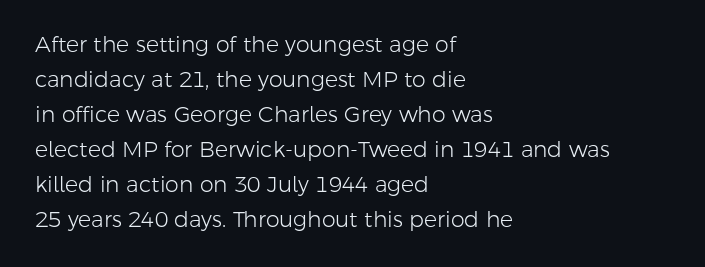
The image shows 22 px text type, upright; set left-aligned, normal line spacing (1.59x), normal letter spacing, not underlined.
